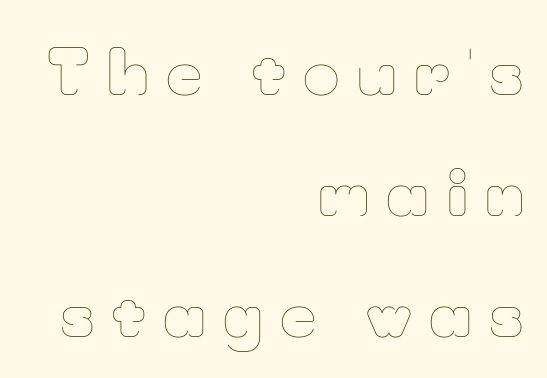
Spacing between characters has been opened up far beyond the box default. Has an underline been added? It has not. The typesetter chose a ragged-left arrangement here. The characters are drawn with everyday or finer stroke widths. Note the varied advance widths — an 'i' is clearly narrower than an 'm'.
